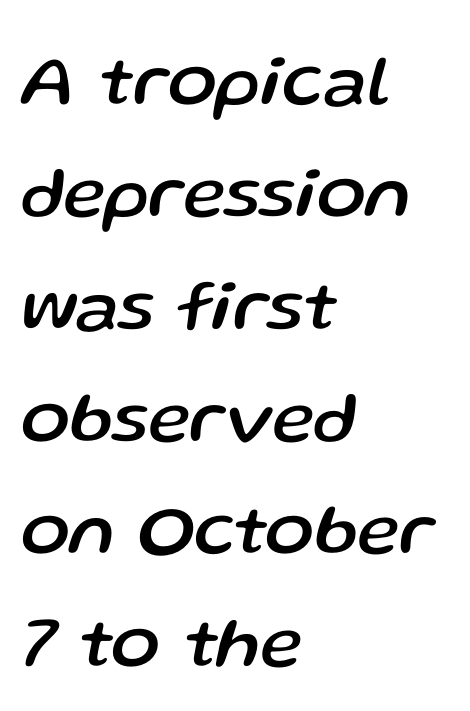
{"italic": "yes", "lean": "right", "slant_degrees": 13, "width": "normal", "stroke_contrast": "low", "x_height": "medium", "monospaced": "no", "underline": "no", "align": "left", "line_spacing": "normal", "line_spacing_ratio": 1.56, "letter_spacing": "normal", "letter_spacing_em": 0.0, "glyph_px": 72}
